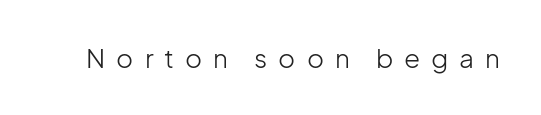
The image shows 26 px text type, upright; set unusually wide letter spacing (+0.42 em), not underlined.
